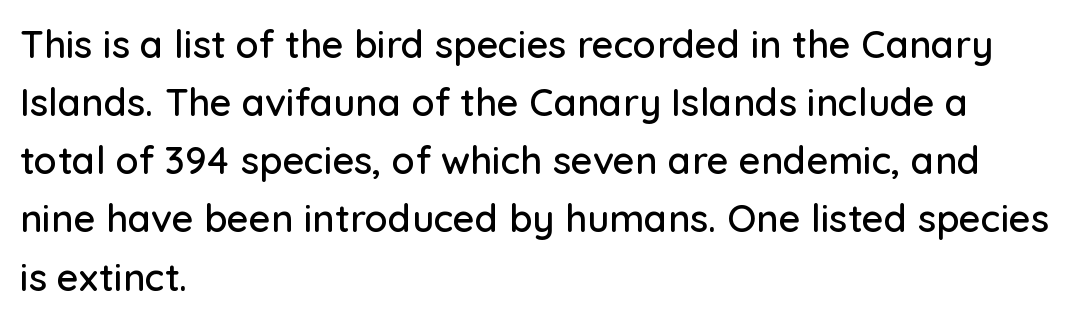
Q: Is the text italic (slanted)? A: No, it is upright.
Q: Is the typeface a serif or a sans-serif typeface? A: Sans-serif.
Q: Is the text underlined? A: No.
Q: How is the paragraph aligned? A: Left-aligned.
Q: Is the spacing between letters normal or unusually wide? A: Normal.
Q: Is the spacing between lines tight, normal or loose? A: Normal.
Q: Width (condensed, normal, or wide)? A: Normal.
Q: Stroke contrast? A: Low.
Q: x-height? A: Medium.
Q: Monospaced? A: No.
